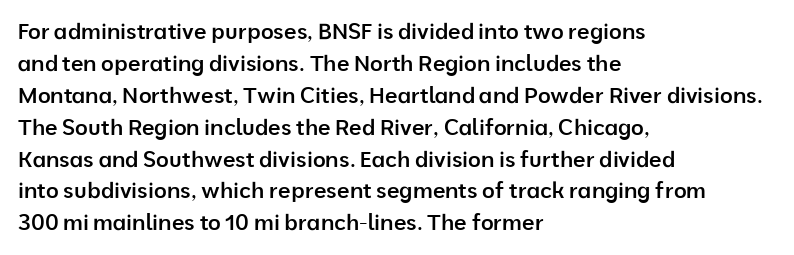
The image shows 22 px text type, upright; set left-aligned, normal line spacing (1.45x), normal letter spacing, not underlined.
